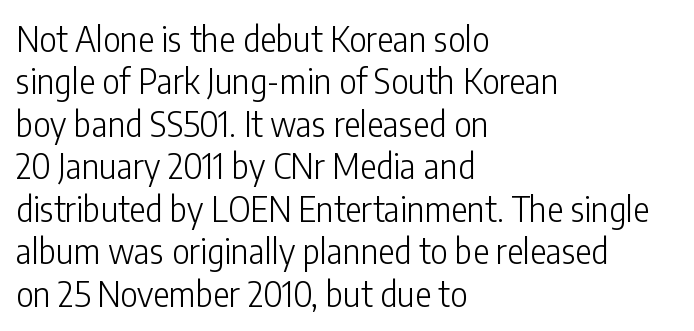
The image shows 34 px light, condensed sans-serif type, upright; set left-aligned, normal line spacing (1.25x), normal letter spacing, not underlined; low stroke contrast and a medium x-height.
